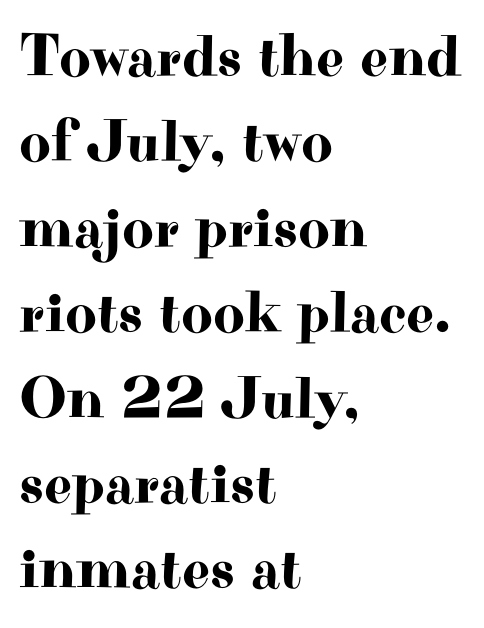
Observe the ordinary spacing: letters are neighbours, not strangers. The area under the type is left untouched. All the whitespace from short lines collects on the right. Nope, not italic — everything's standing straight. Quick note: interline space is typical. In terms of letterform style, serifs are clearly present.
